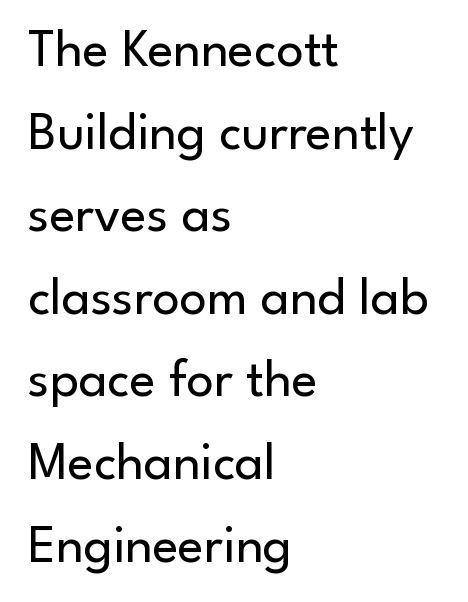
The setting favours the left margin, as ordinary paragraphs usually do. Proportional: the letters do not fall into vertical columns. The line-height multiplier appears to be the usual default. Check under the words: just untouched page. A typesetter would label this face a sans. Characters remain perfectly vertical along every line.
